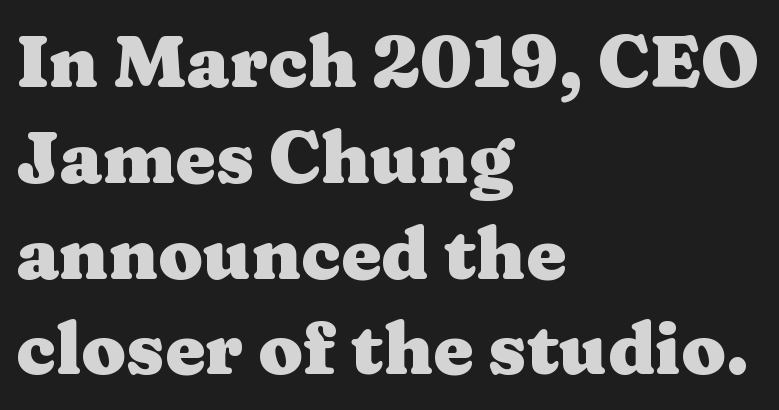
You could not count columns in this text — the font is proportionally spaced. The lettering holds an erect, upright posture throughout. Observe the ordinary spacing: letters are neighbours, not strangers. The letters are bold, with thick, heavy strokes.
